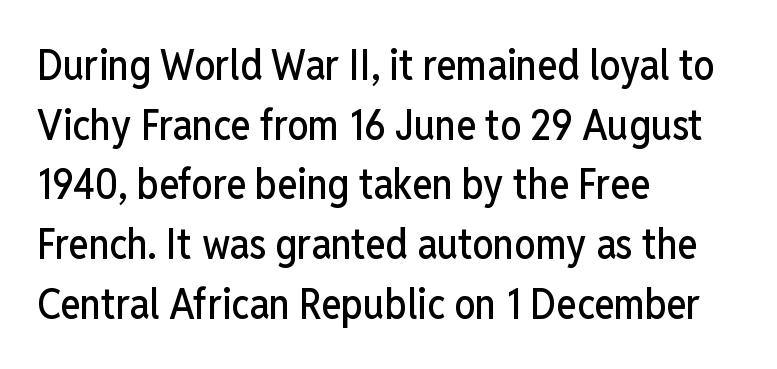
{"serif": "no", "italic": "no", "width": "condensed", "stroke_contrast": "low", "x_height": "medium", "monospaced": "no", "underline": "no", "align": "left", "line_spacing": "normal", "line_spacing_ratio": 1.42, "letter_spacing": "normal", "letter_spacing_em": 0.0, "glyph_px": 42}
